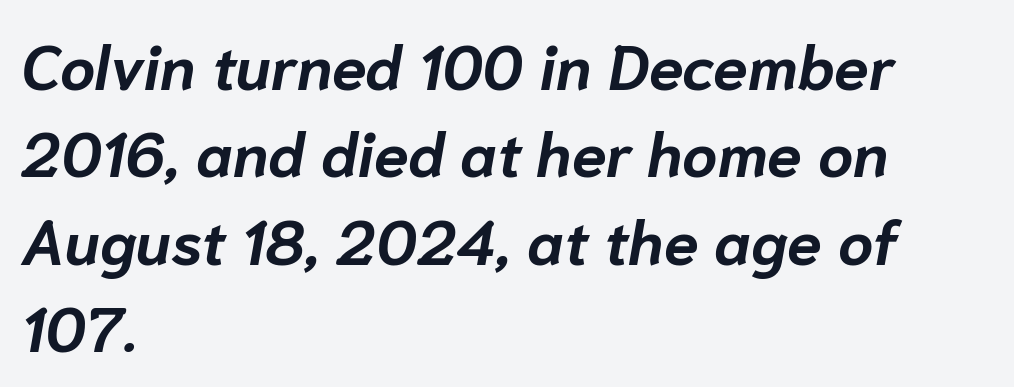
{"italic": "yes", "lean": "right", "slant_degrees": 10, "bold": "yes", "weight": "bold", "width": "normal", "stroke_contrast": "low", "x_height": "medium", "monospaced": "no", "underline": "no", "align": "left", "line_spacing": "normal", "line_spacing_ratio": 1.41, "letter_spacing": "normal", "letter_spacing_em": 0.0, "glyph_px": 62}
